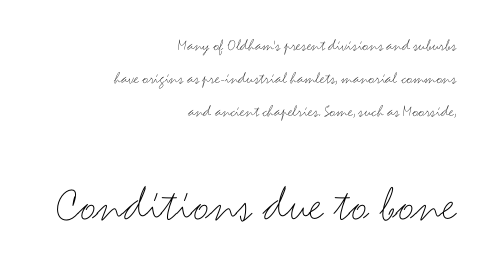
Q: Is the text bold? A: No.
Q: Is the text italic (slanted)? A: Yes.
Q: Is the typeface a serif or a sans-serif typeface? A: Sans-serif.
Q: Is the text underlined? A: No.
Q: How is the paragraph aligned? A: Right-aligned.
Q: Is the spacing between letters normal or unusually wide? A: Normal.
Q: Is the spacing between lines tight, normal or loose? A: Loose.
Q: Which block of text is set in a larger size, the first (top) or the second (bottom)? A: The second (bottom) one.
Q: Width (condensed, normal, or wide)? A: Wide.
Q: Stroke contrast? A: Medium.
Q: x-height? A: Small.
Q: Monospaced? A: No.
